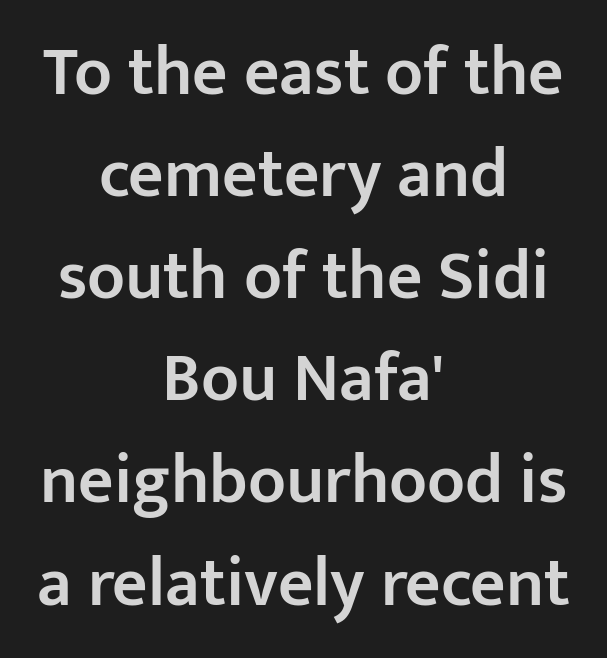
The rows are spaced the way most documents space them. Weight check: semibold — heavier than regular, not quite bold. Is this a fixed-width face? No — the glyphs have proportional, varying widths. The characters display no serif detailing; their extremities are plain. Italic: no, the glyphs are upright roman.
